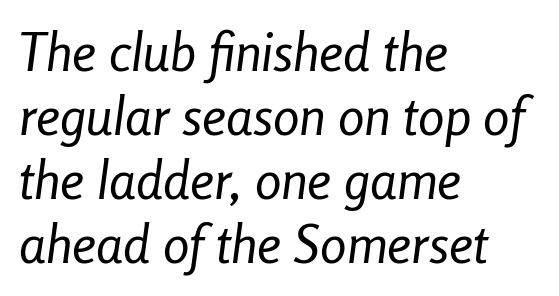
{"italic": "yes", "lean": "right", "slant_degrees": 8, "bold": "no", "weight": "regular", "width": "condensed", "stroke_contrast": "low", "x_height": "medium", "monospaced": "no", "underline": "no", "align": "left", "line_spacing_ratio": 1.21, "letter_spacing": "normal", "letter_spacing_em": 0.0, "glyph_px": 53}
